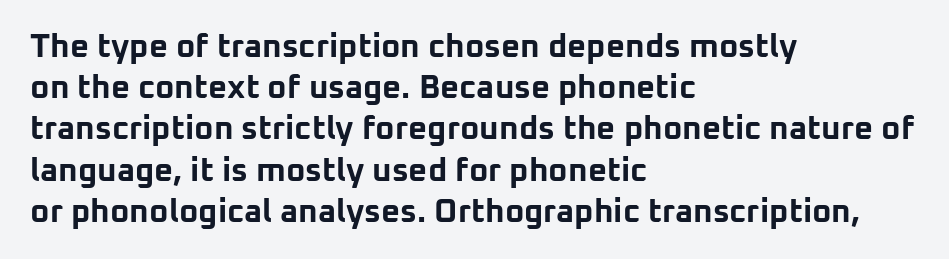
{"serif": "no", "italic": "no", "bold": "yes", "weight": "bold", "width": "normal", "stroke_contrast": "low", "x_height": "medium", "monospaced": "no", "underline": "no", "align": "left", "line_spacing": "normal", "line_spacing_ratio": 1.25, "letter_spacing": "normal", "letter_spacing_em": 0.0, "glyph_px": 33}
